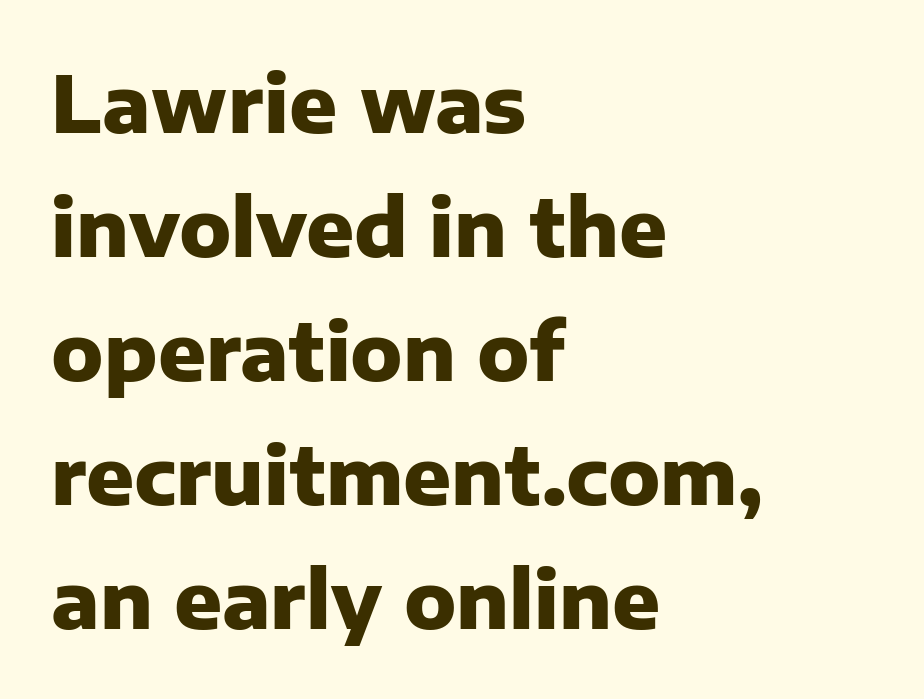
Q: Is the text bold? A: Yes.
Q: Is the text italic (slanted)? A: No, it is upright.
Q: Is the typeface a serif or a sans-serif typeface? A: Sans-serif.
Q: Is the text underlined? A: No.
Q: How is the paragraph aligned? A: Left-aligned.
Q: Is the spacing between letters normal or unusually wide? A: Normal.
Q: Is the spacing between lines tight, normal or loose? A: Normal.
Q: Width (condensed, normal, or wide)? A: Normal.
Q: Stroke contrast? A: Low.
Q: x-height? A: Medium.
Q: Monospaced? A: No.
